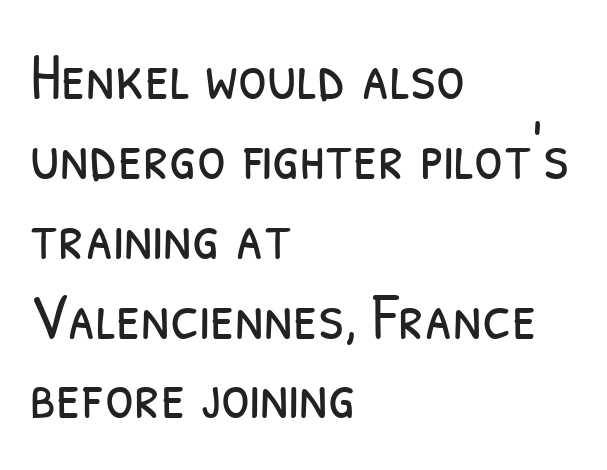
Is this a fixed-width face? No — the glyphs have proportional, varying widths. Horizontally, the lines are justified to the leading edge only. A sans-serif font was chosen for this passage. These lines keep a tight, regular rhythm from letter to letter. The weight tops out at a normal text grade. Lines of text with bare space underneath.
